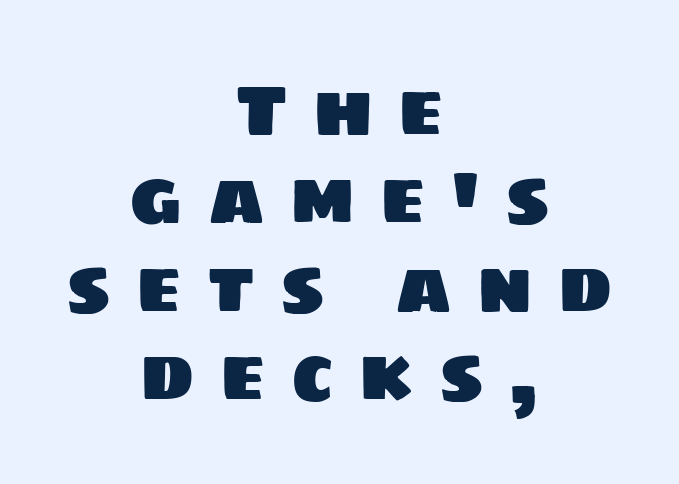
{"serif": "no", "width": "normal", "stroke_contrast": "low", "x_height": "large", "monospaced": "no", "underline": "no", "align": "center", "line_spacing_ratio": 1.21, "letter_spacing": "wide", "letter_spacing_em": 0.34, "glyph_px": 73}
